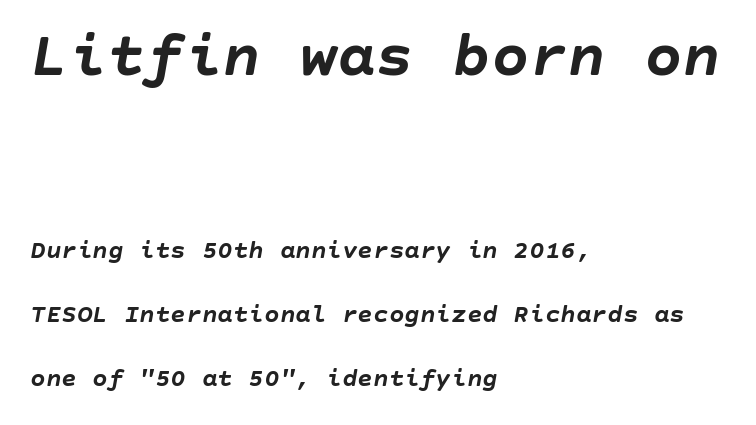
You could fit nearly another row in the gap between these rows. Default kerning and tracking; the words read as compact shapes. Decoration check: the copy has no underline. The sample has been set heavy, in full bold. This sample is left-justified, so line endings fall wherever the words run out.
